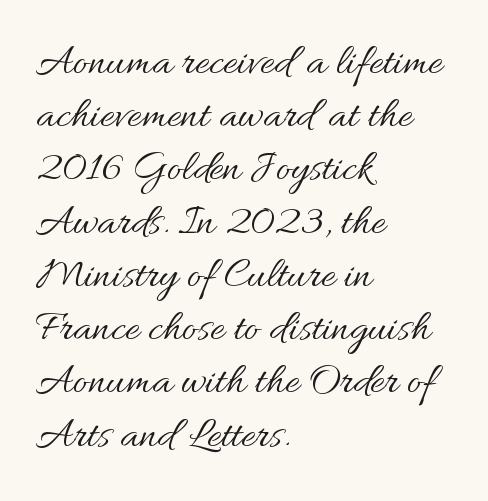
Q: Is the text bold? A: No.
Q: Is the text italic (slanted)? A: Yes.
Q: Is the text underlined? A: No.
Q: How is the paragraph aligned? A: Left-aligned.
Q: Is the spacing between letters normal or unusually wide? A: Normal.
Q: Width (condensed, normal, or wide)? A: Normal.
Q: Stroke contrast? A: Medium.
Q: x-height? A: Small.
Q: Monospaced? A: No.
